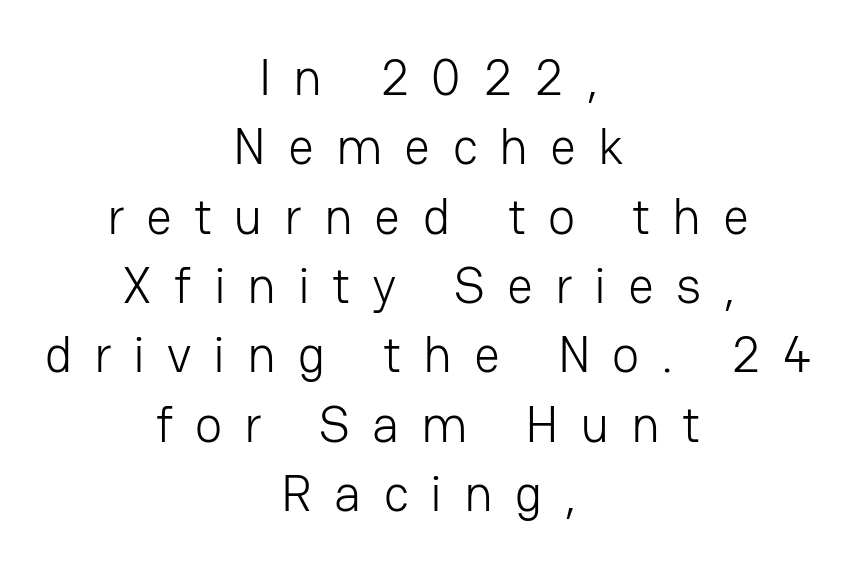
{"serif": "no", "italic": "no", "bold": "no", "weight": "light", "width": "normal", "stroke_contrast": "low", "x_height": "medium", "monospaced": "no", "underline": "no", "align": "center", "line_spacing": "normal", "line_spacing_ratio": 1.36, "letter_spacing": "wide", "letter_spacing_em": 0.43, "glyph_px": 51}
